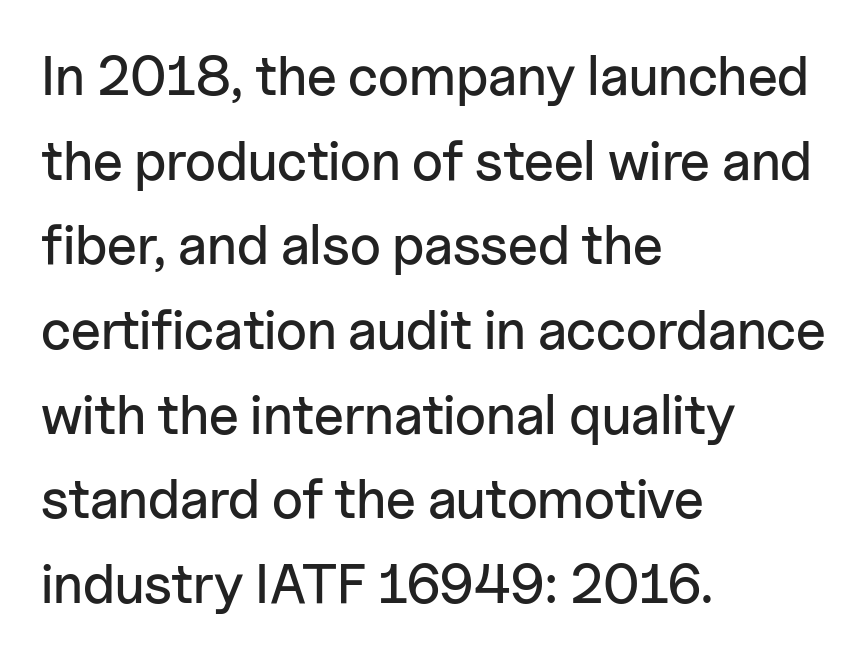
Summary of vertical rhythm: regular, with standard interline spacing. This sample uses an upright cut, with every glyph sitting square on the baseline. The gaps between neighbouring characters are ordinary and unremarkable. Regarding serifs, this sample does without them. Quick note: underline off.
